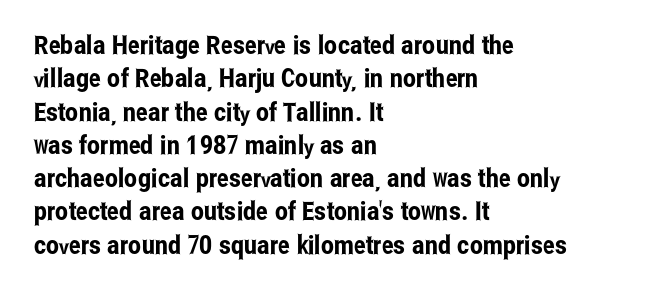
Beneath every word, the page is bare. Evenly set lines give the paragraph a standard silhouette. The compositor pushed each line to the left boundary. Spacing between characters is what you'd get straight out of the box. When letters stand straight like this, we call the style roman or upright.
